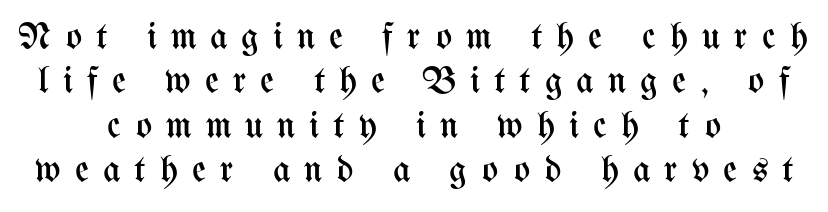
On a weight scale, this lands at 450 or below. Spacing verdict: proportional, widths tailored to each character. Words appear elongated and porous because spacing is wide. Unlike italic type, these characters show no tilt at all.
